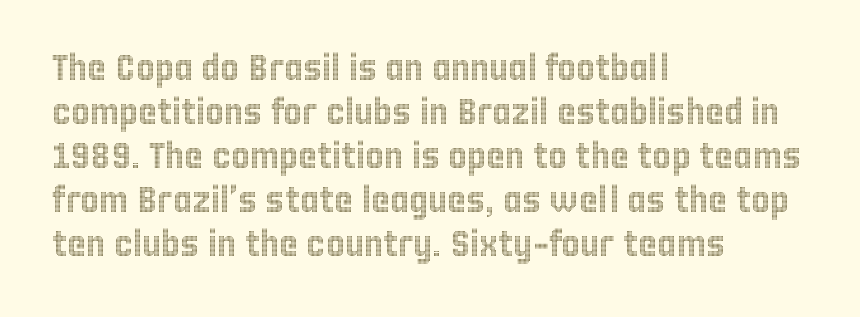
Q: Is the text italic (slanted)? A: No, it is upright.
Q: Is the text underlined? A: No.
Q: How is the paragraph aligned? A: Left-aligned.
Q: Is the spacing between letters normal or unusually wide? A: Normal.
Q: Width (condensed, normal, or wide)? A: Condensed.
Q: x-height? A: Large.
Q: Monospaced? A: No.
